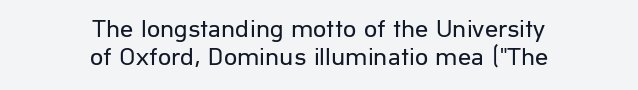
The image shows 26 px text type, upright; set centered, tight line spacing (1.08x), normal letter spacing, not underlined.
